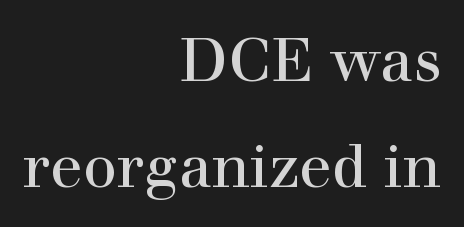
Is this a fixed-width face? No — the glyphs have proportional, varying widths. The string is rendered with underlining switched off. This is roman type, the default non-slanted kind. Does the copy run flush right? Yes — the right margin is perfectly even.
